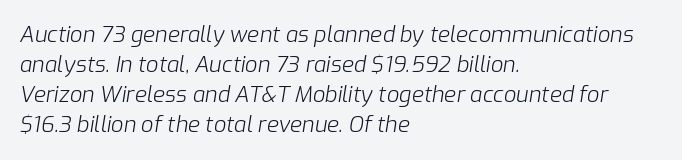
The image shows 22 px text type, italic (leaning right); set left-aligned, normal line spacing (1.37x), normal letter spacing, not underlined.
